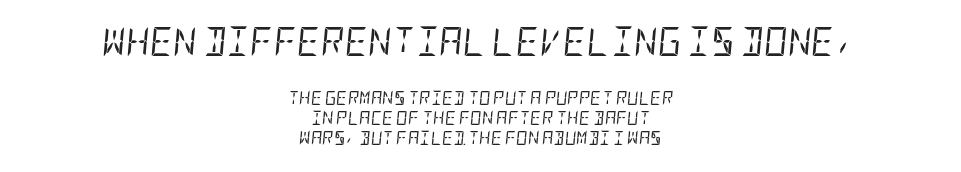
Does extra space separate the letters? No, they use regular spacing. The text block is weighted toward neither margin, spreading evenly from the middle. This sample uses an oblique cut, with every glyph tilted off the vertical. Unbolded letterforms with no extra heft. A student would notice the top passage is typeset larger than what follows. The rows are spaced the way most documents space them.
